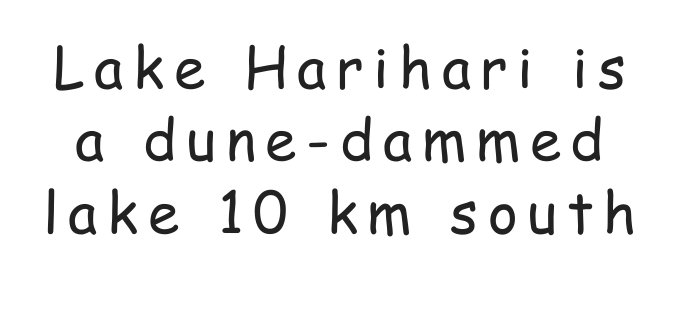
The image shows 57 px regular-weight, condensed sans-serif type, upright; set normal line spacing (1.27x), not underlined; low stroke contrast and a medium x-height.
